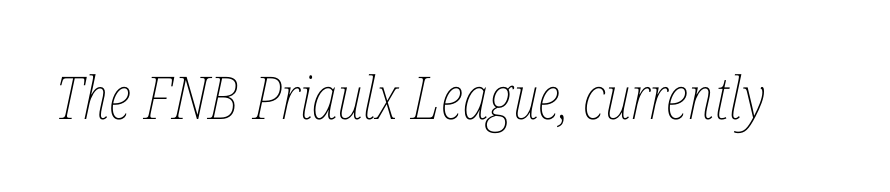
Slanted lettering throughout. Think of a printed novel: that variable character pitch is what you see here. No extra ink here — the face is not bold. Words float on clear page, feet unadorned. The rendering keeps characters at their native spacing.
